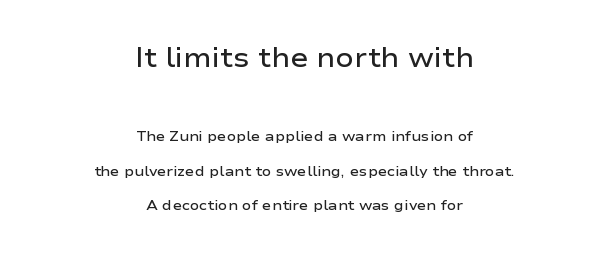
The image shows 27 px text type, upright; set centered, loose line spacing (2.44x), normal letter spacing, not underlined; the first (top) block is 1.93x larger.
